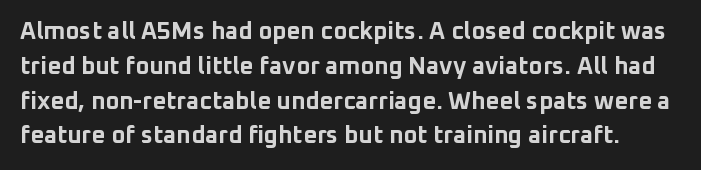
{"italic": "no", "bold": "yes", "underline": "no", "line_spacing": "normal", "line_spacing_ratio": 1.45, "letter_spacing": "normal", "letter_spacing_em": 0.0, "glyph_px": 24}
